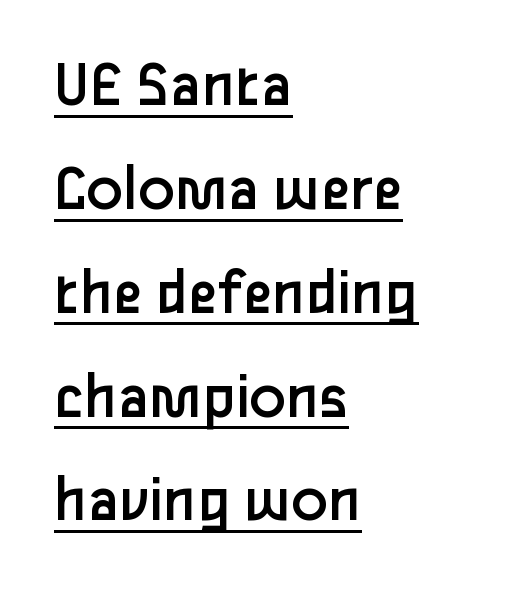
{"serif": "no", "italic": "no", "bold": "no", "weight": "regular", "width": "normal", "stroke_contrast": "low", "x_height": "medium", "monospaced": "no", "underline": "yes", "align": "left", "line_spacing": "normal", "line_spacing_ratio": 1.55, "letter_spacing": "normal", "letter_spacing_em": 0.0, "glyph_px": 67}
